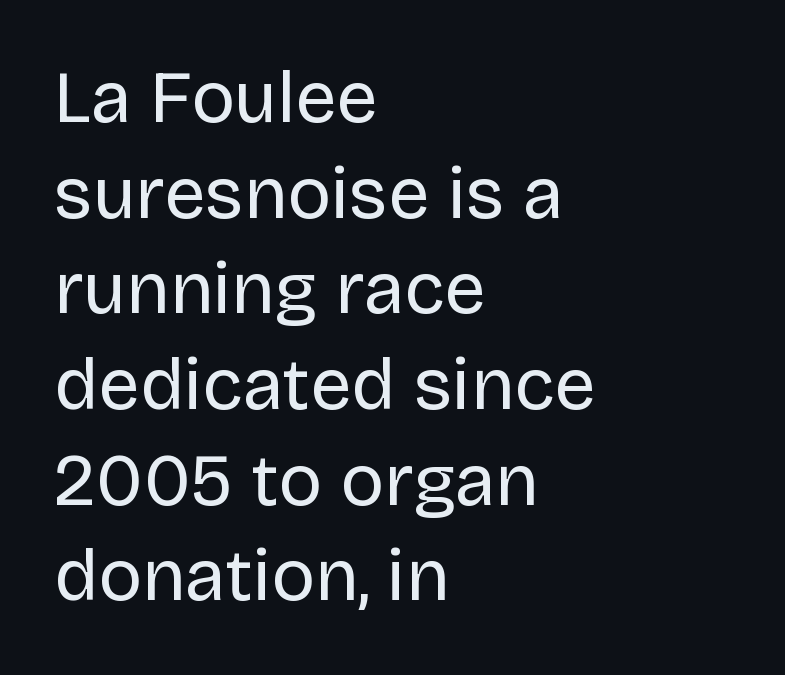
Q: Is the text bold? A: No.
Q: Is the text italic (slanted)? A: No, it is upright.
Q: Is the typeface a serif or a sans-serif typeface? A: Sans-serif.
Q: Is the text underlined? A: No.
Q: How is the paragraph aligned? A: Left-aligned.
Q: Is the spacing between letters normal or unusually wide? A: Normal.
Q: Is the spacing between lines tight, normal or loose? A: Normal.
Q: Width (condensed, normal, or wide)? A: Normal.
Q: Stroke contrast? A: Low.
Q: x-height? A: Large.
Q: Monospaced? A: No.
